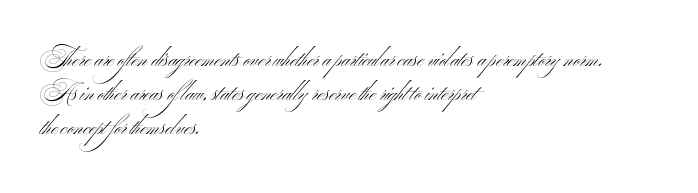
Q: Is the text bold? A: No.
Q: Is the text underlined? A: No.
Q: How is the paragraph aligned? A: Left-aligned.
Q: Is the spacing between letters normal or unusually wide? A: Normal.
Q: Is the spacing between lines tight, normal or loose? A: Normal.
